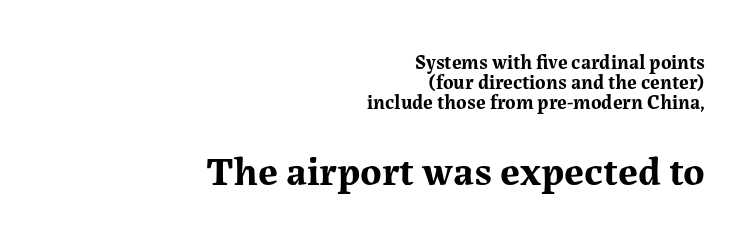
Q: Is the text bold? A: Yes.
Q: Is the text italic (slanted)? A: No, it is upright.
Q: Is the typeface a serif or a sans-serif typeface? A: Serif.
Q: Is the text underlined? A: No.
Q: How is the paragraph aligned? A: Right-aligned.
Q: Is the spacing between letters normal or unusually wide? A: Normal.
Q: Is the spacing between lines tight, normal or loose? A: Tight.
Q: Which block of text is set in a larger size, the first (top) or the second (bottom)? A: The second (bottom) one.
Q: Width (condensed, normal, or wide)? A: Normal.
Q: Stroke contrast? A: Medium.
Q: x-height? A: Medium.
Q: Monospaced? A: No.
